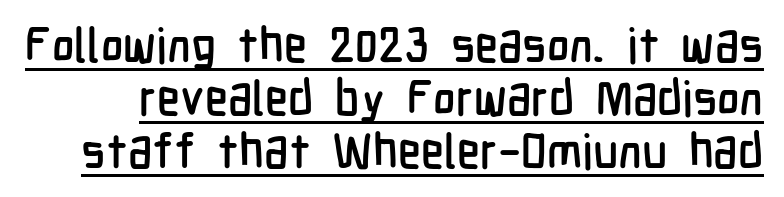
Nothing unusual about the tracking: characters are spaced as the font intends. Here the designer chose a conventional face with non-uniform glyph widths. The vertical gap from one line to the next is small. What decoration does the sample have? An underline. In terms of posture, this sample is upright.
